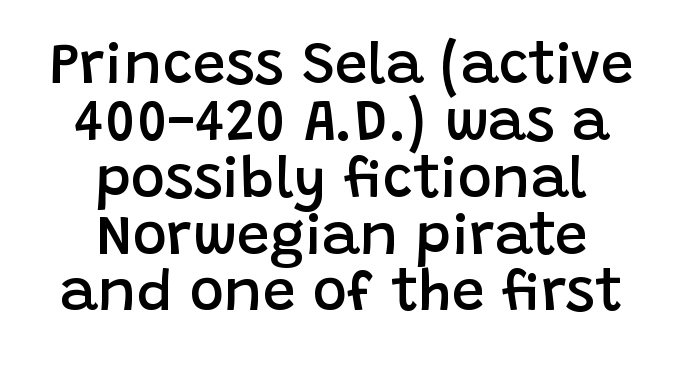
{"serif": "no", "italic": "no", "bold": "semi", "weight": "semibold", "width": "normal", "stroke_contrast": "low", "x_height": "large", "monospaced": "no", "underline": "no", "align": "center", "line_spacing": "tight", "line_spacing_ratio": 0.98, "letter_spacing": "normal", "letter_spacing_em": 0.0, "glyph_px": 58}
